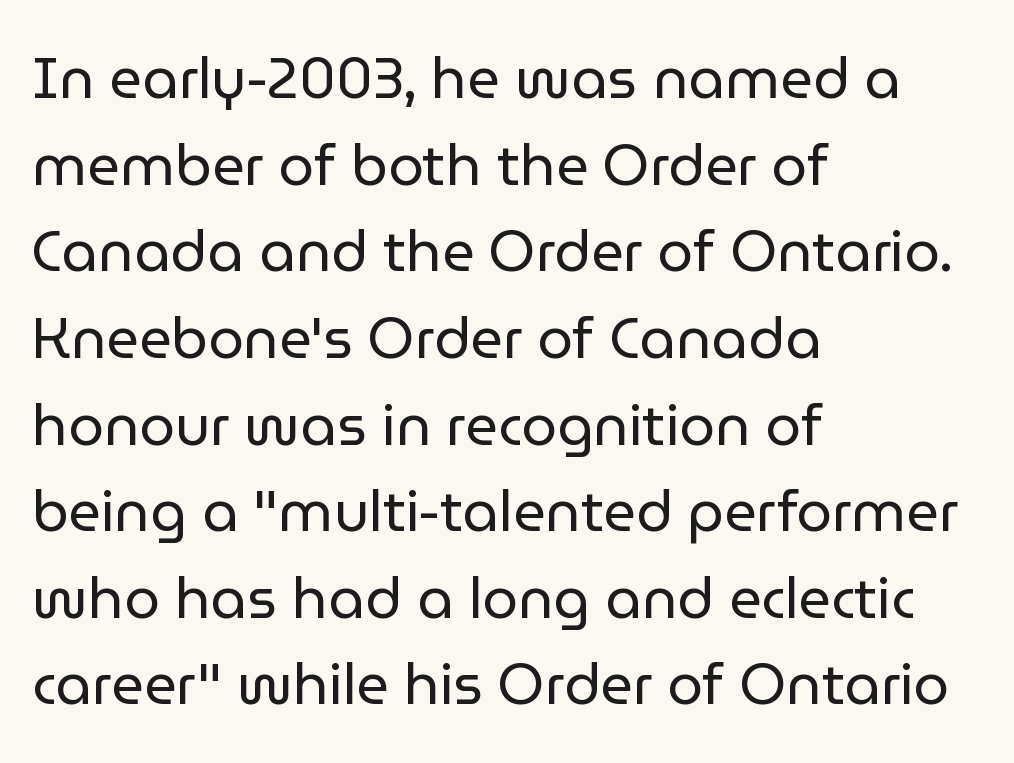
Q: Is the text bold? A: No.
Q: Is the text italic (slanted)? A: No, it is upright.
Q: Is the typeface a serif or a sans-serif typeface? A: Sans-serif.
Q: Is the text underlined? A: No.
Q: How is the paragraph aligned? A: Left-aligned.
Q: Is the spacing between letters normal or unusually wide? A: Normal.
Q: Is the spacing between lines tight, normal or loose? A: Normal.
Q: Width (condensed, normal, or wide)? A: Normal.
Q: Stroke contrast? A: Low.
Q: x-height? A: Medium.
Q: Monospaced? A: No.
